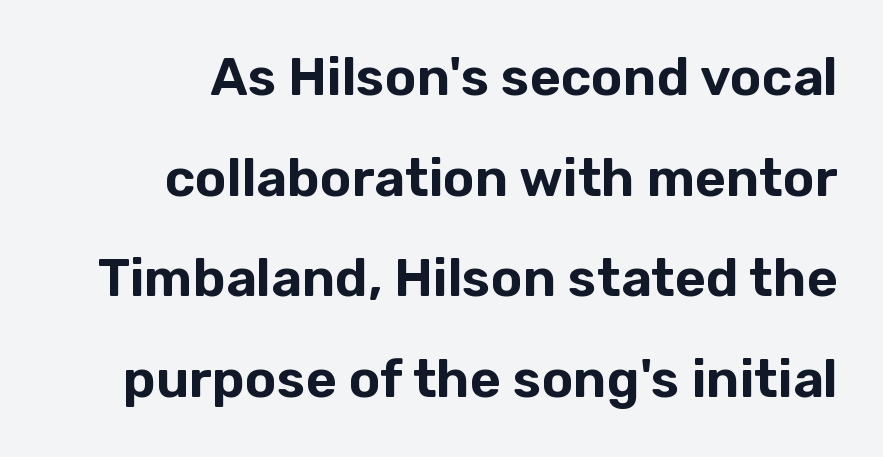
Q: Is the text italic (slanted)? A: No, it is upright.
Q: Is the typeface a serif or a sans-serif typeface? A: Sans-serif.
Q: Is the text underlined? A: No.
Q: How is the paragraph aligned? A: Right-aligned.
Q: Is the spacing between letters normal or unusually wide? A: Normal.
Q: Is the spacing between lines tight, normal or loose? A: Loose.
Q: Width (condensed, normal, or wide)? A: Normal.
Q: Stroke contrast? A: Low.
Q: x-height? A: Medium.
Q: Monospaced? A: No.
